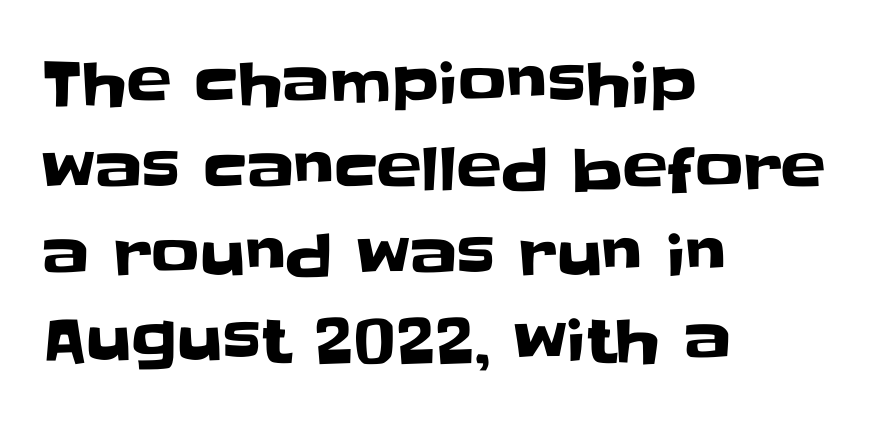
{"serif": "no", "italic": "no", "width": "normal", "stroke_contrast": "low", "x_height": "large", "monospaced": "no", "underline": "no", "align": "left", "line_spacing": "normal", "line_spacing_ratio": 1.43, "letter_spacing": "normal", "letter_spacing_em": 0.0, "glyph_px": 60}
